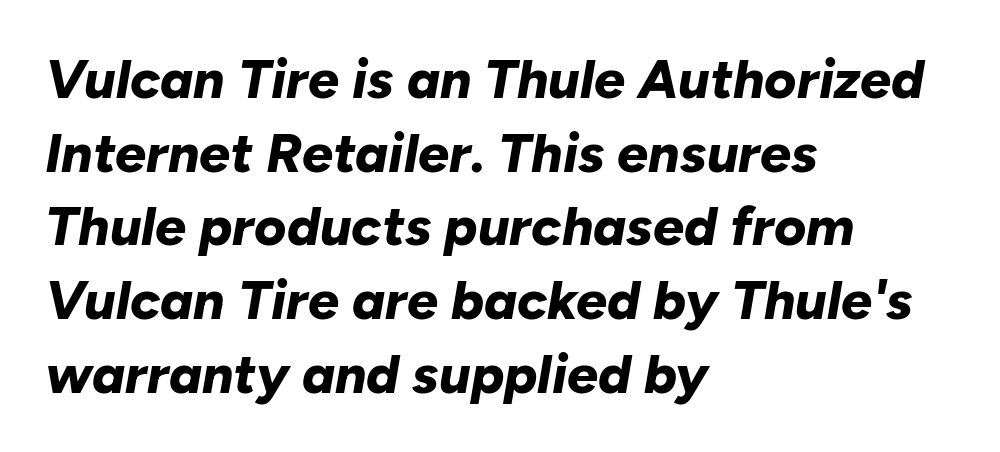
Honestly, there is no underline to notice here at all. Honestly, the row spacing looks completely unremarkable. No extra tracking has been applied to these lines. Every character sits at an angle, as italics do.
